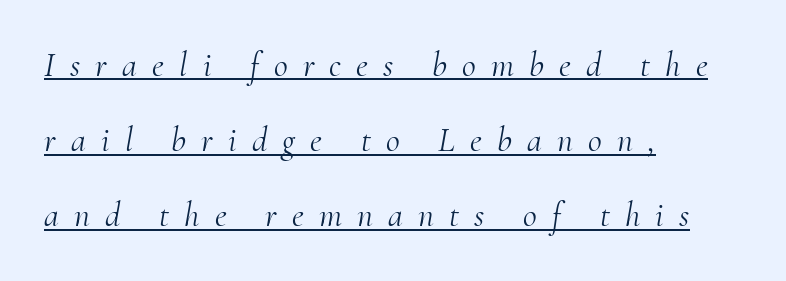
Compared with ordinary roman type, these characters are visibly tilted. Students, note that the glyphs here are deliberately spaced far apart. These lines are rendered in a variable-pitch font. Is this a sans? No — the strokes have serifs.
